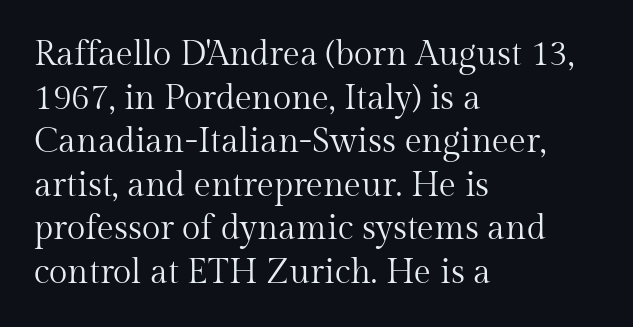
The letters advance in unequal steps, a hallmark of proportional type. Compared with a centered layout, this one pins lines to the left instead. Tracking value appears to be zero — textbook default spacing. Font category for this specimen: serif.
